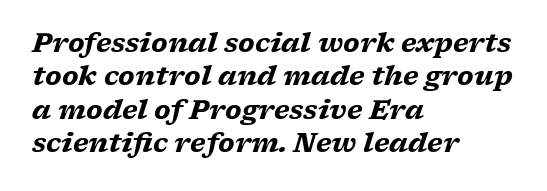
Q: Is the text bold? A: Yes.
Q: Is the text italic (slanted)? A: Yes, it leans right by about 17 degrees.
Q: Is the text underlined? A: No.
Q: How is the paragraph aligned? A: Left-aligned.
Q: Is the spacing between letters normal or unusually wide? A: Normal.
Q: Is the spacing between lines tight, normal or loose? A: Normal.
